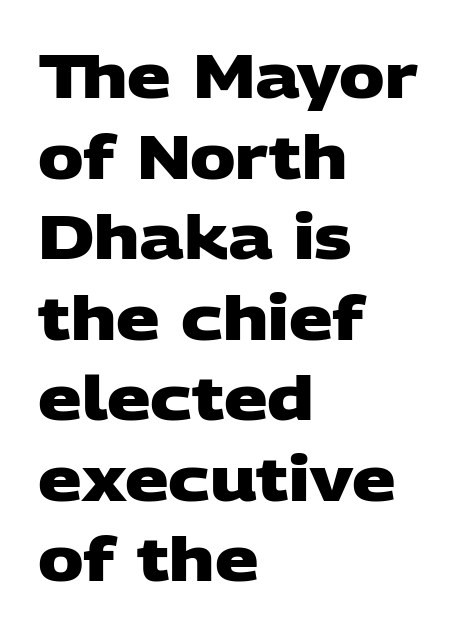
Regular leading. Spacing verdict: proportional, widths tailored to each character. Honestly, the letter spacing is just normal — you wouldn't notice it. The letters carry no serifs — their stems end cleanly without finishing strokes. The lines in this sample share a left origin and differ only in where they stop. The strip under each line holds only bare page.
